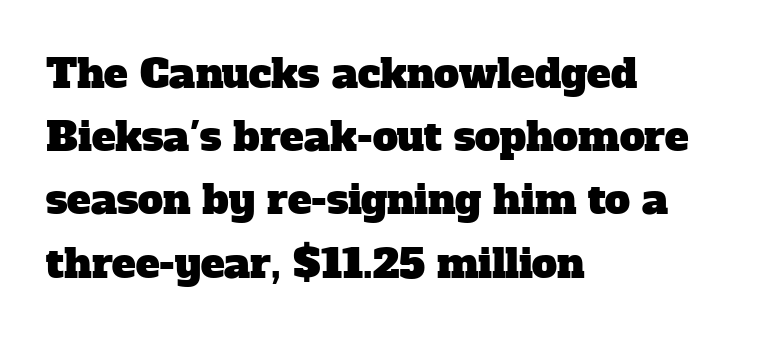
{"serif": "yes", "width": "normal", "stroke_contrast": "low", "x_height": "medium", "monospaced": "no", "underline": "no", "align": "left", "line_spacing": "normal", "line_spacing_ratio": 1.58, "letter_spacing": "normal", "letter_spacing_em": 0.0, "glyph_px": 40}
